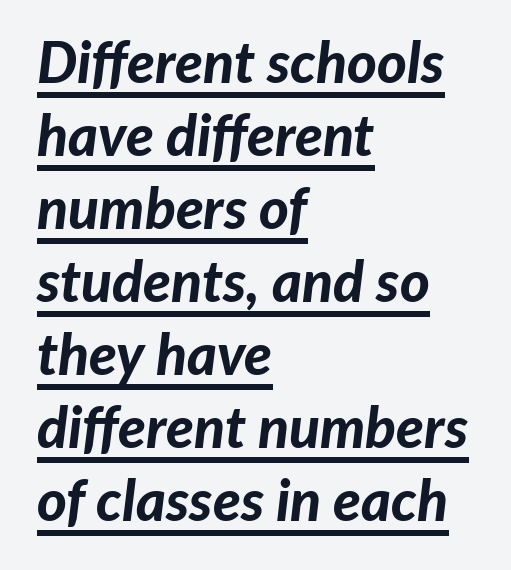
Emphasis by weight is at full strength: bold. Where is the straight margin? On the left. A normal amount of white space separates one row of letters from the next. You could not count columns in this text — the font is proportionally spaced.
